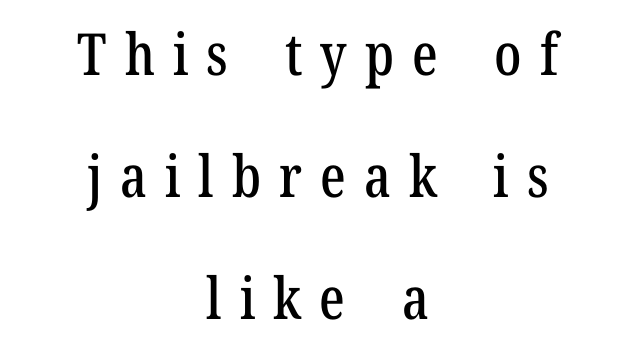
Q: Is the text italic (slanted)? A: No, it is upright.
Q: Is the typeface a serif or a sans-serif typeface? A: Serif.
Q: Is the text underlined? A: No.
Q: How is the paragraph aligned? A: Centered.
Q: Is the spacing between letters normal or unusually wide? A: Unusually wide.
Q: Is the spacing between lines tight, normal or loose? A: Loose.
Q: Width (condensed, normal, or wide)? A: Condensed.
Q: Stroke contrast? A: Low.
Q: x-height? A: Medium.
Q: Monospaced? A: No.
